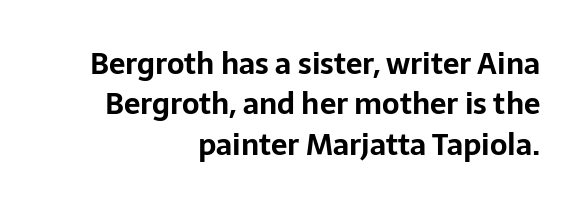
The image shows 29 px bold sans-serif type, upright; set right-aligned, normal line spacing (1.39x), normal letter spacing, not underlined; low stroke contrast and a medium x-height.
